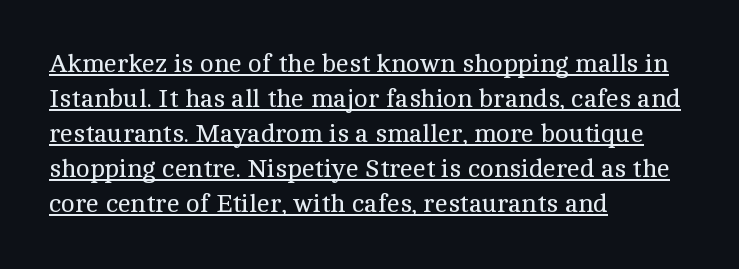
If you measured baseline to baseline, you'd find a middling distance. A continuous stroke trails under the words, as in a hyperlink. This rendering uses left alignment, leaving the right contour irregular. Posture: upright roman. This reads as an unemphasized weight, regular at the heaviest.
